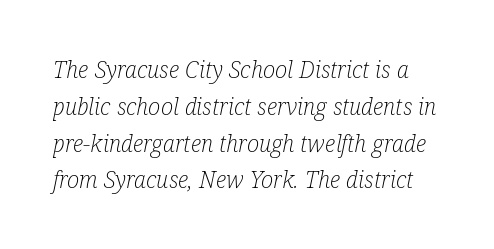
Q: Is the text bold? A: No.
Q: Is the text italic (slanted)? A: Yes, it leans right by about 12 degrees.
Q: Is the text underlined? A: No.
Q: Is the spacing between letters normal or unusually wide? A: Normal.
Q: Is the spacing between lines tight, normal or loose? A: Normal.
